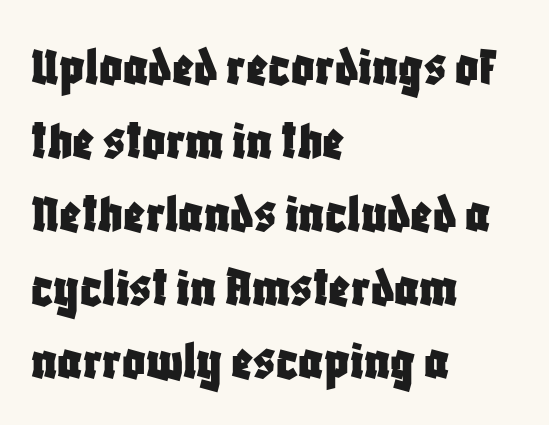
Q: Is the text italic (slanted)? A: No, it is upright.
Q: Is the typeface a serif or a sans-serif typeface? A: Sans-serif.
Q: Is the text underlined? A: No.
Q: How is the paragraph aligned? A: Left-aligned.
Q: Is the spacing between letters normal or unusually wide? A: Normal.
Q: Is the spacing between lines tight, normal or loose? A: Normal.
Q: Width (condensed, normal, or wide)? A: Condensed.
Q: Stroke contrast? A: Low.
Q: x-height? A: Large.
Q: Monospaced? A: No.
